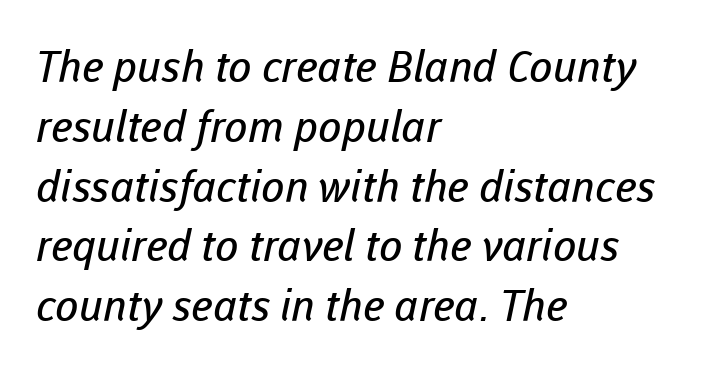
{"serif": "no", "bold": "no", "weight": "regular", "width": "normal", "stroke_contrast": "low", "x_height": "medium", "monospaced": "no", "underline": "no", "align": "left", "line_spacing": "normal", "line_spacing_ratio": 1.39, "letter_spacing": "normal", "letter_spacing_em": 0.0, "glyph_px": 43}
